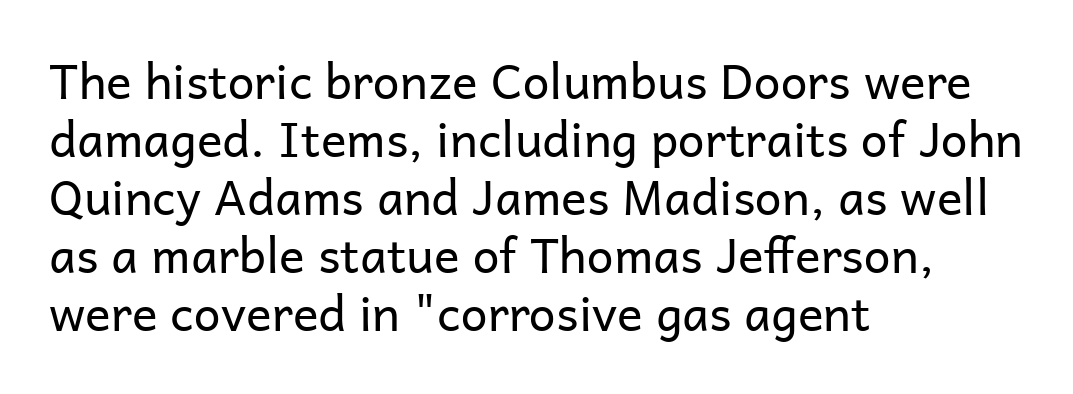
Q: Is the text bold? A: No.
Q: Is the text italic (slanted)? A: No, it is upright.
Q: Is the typeface a serif or a sans-serif typeface? A: Sans-serif.
Q: Is the text underlined? A: No.
Q: How is the paragraph aligned? A: Left-aligned.
Q: Is the spacing between letters normal or unusually wide? A: Normal.
Q: Width (condensed, normal, or wide)? A: Normal.
Q: Stroke contrast? A: Low.
Q: x-height? A: Medium.
Q: Monospaced? A: No.
